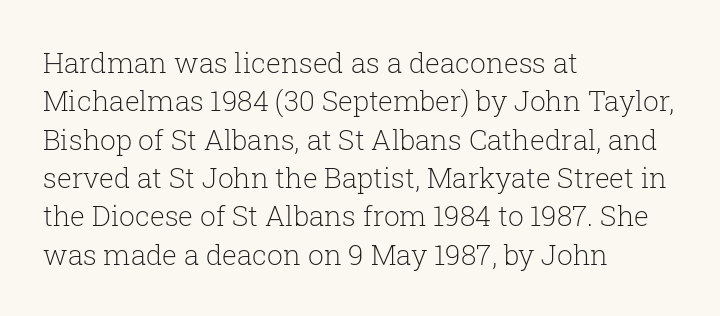
The letterforms sit at book weight or below. Italic: no, the glyphs are upright roman. Note the varied advance widths — an 'i' is clearly narrower than an 'm'. The string is rendered with underlining switched off. The horizontal fit of the characters is conventional and even. The lines are quadded left.
